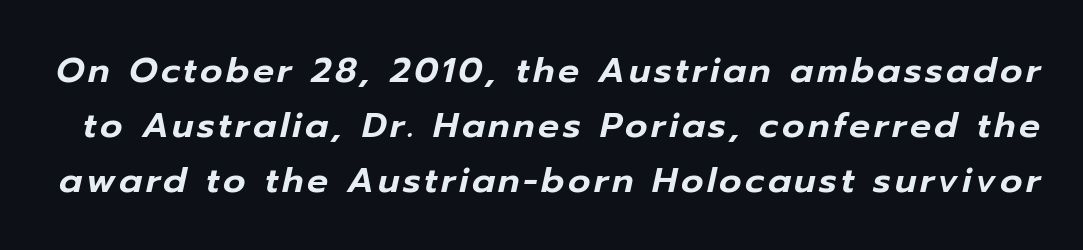
The image shows 35 px text type, italic (leaning right); set normal line spacing (1.57x), not underlined; low stroke contrast and a medium x-height.
